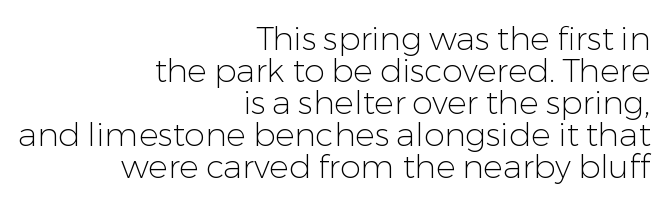
{"serif": "no", "italic": "no", "bold": "no", "weight": "light", "width": "normal", "stroke_contrast": "low", "x_height": "medium", "monospaced": "no", "underline": "no", "align": "right", "line_spacing": "tight", "line_spacing_ratio": 0.97, "letter_spacing": "normal", "letter_spacing_em": 0.0, "glyph_px": 33}
